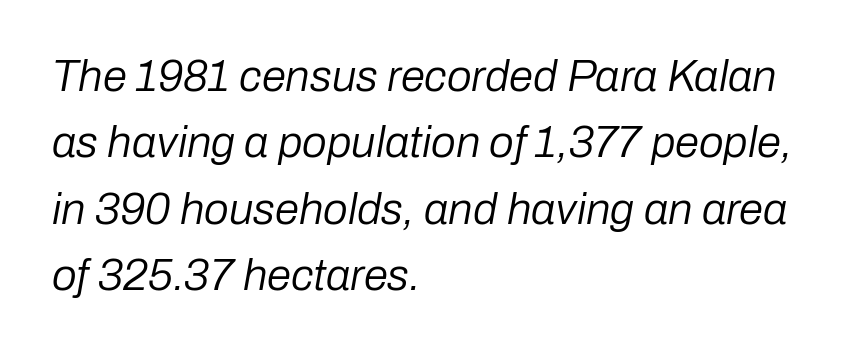
The image shows 44 px regular-weight type, italic (leaning right); set left-aligned, normal line spacing (1.51x), normal letter spacing, not underlined; low stroke contrast and a medium x-height.
